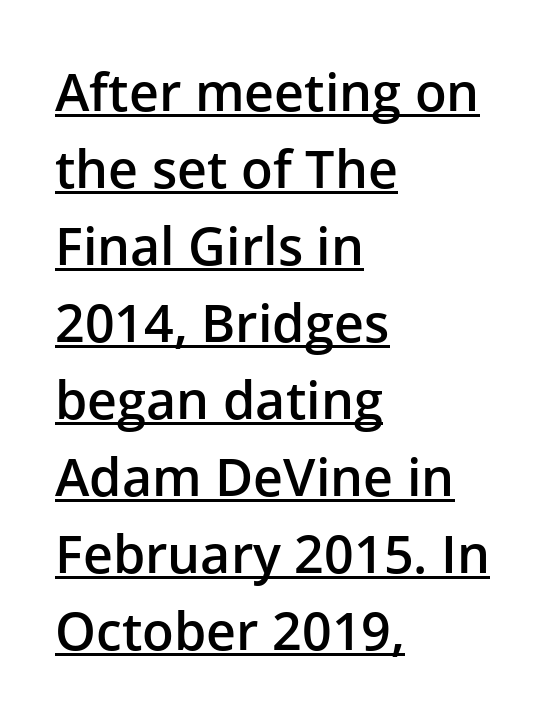
The typography opts for an upright posture over an oblique one. Here the designer chose a conventional face with non-uniform glyph widths. Compared with typical paragraphs, the rows here are spaced about the same. You could call the tracking neutral — neither tight nor loose. Caption: multi-line text, flush left, ragged right.
